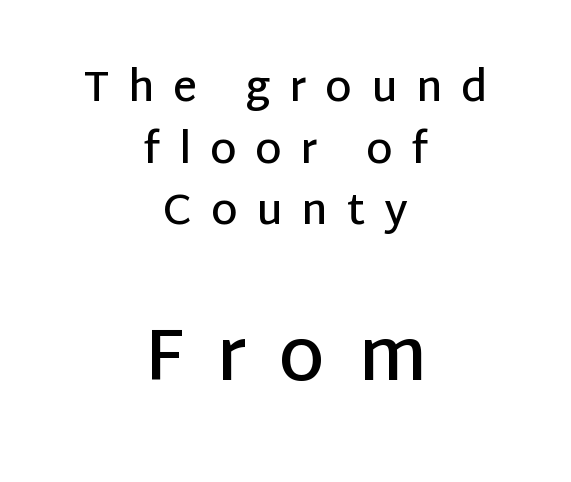
Q: Is the text bold? A: Semi-bold.
Q: Is the text italic (slanted)? A: No, it is upright.
Q: Is the typeface a serif or a sans-serif typeface? A: Sans-serif.
Q: Is the text underlined? A: No.
Q: How is the paragraph aligned? A: Centered.
Q: Is the spacing between letters normal or unusually wide? A: Unusually wide.
Q: Is the spacing between lines tight, normal or loose? A: Normal.
Q: Which block of text is set in a larger size, the first (top) or the second (bottom)? A: The second (bottom) one.
Q: Width (condensed, normal, or wide)? A: Normal.
Q: Stroke contrast? A: Low.
Q: x-height? A: Large.
Q: Monospaced? A: No.
